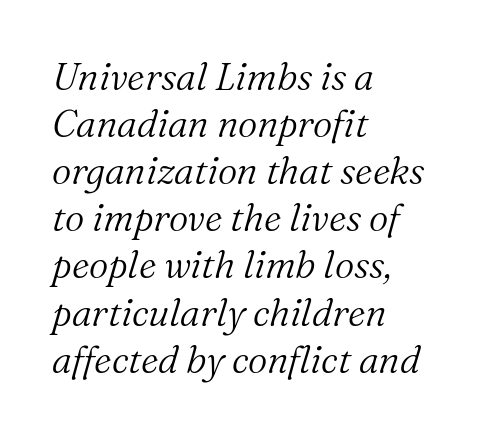
Q: Is the text bold? A: No.
Q: Is the text italic (slanted)? A: Yes, it leans right by about 16 degrees.
Q: Is the typeface a serif or a sans-serif typeface? A: Serif.
Q: Is the text underlined? A: No.
Q: How is the paragraph aligned? A: Left-aligned.
Q: Is the spacing between letters normal or unusually wide? A: Normal.
Q: Width (condensed, normal, or wide)? A: Normal.
Q: Stroke contrast? A: Medium.
Q: x-height? A: Medium.
Q: Monospaced? A: No.
